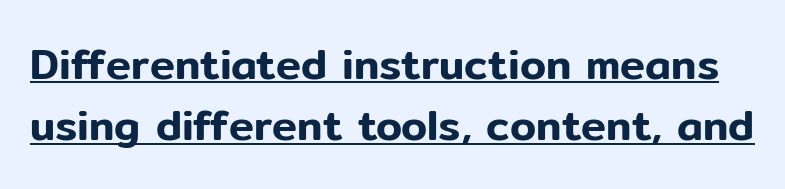
Serif or sans? Sans — the stroke terminals are bare. Ascenders rise straight up at ninety degrees. The line-height multiplier appears to be the usual default. Think of a printed novel: that variable character pitch is what you see here. Glyph-to-glyph distance matches everyday printed text. The string is rendered with underlining switched on.
